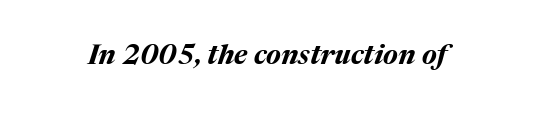
The image shows 28 px bold type, italic (leaning right); set normal letter spacing, not underlined; medium stroke contrast and a medium x-height.
